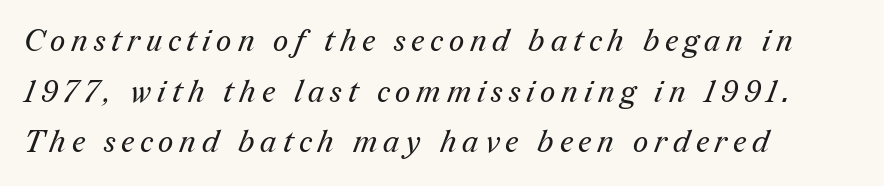
The image shows 30 px regular-weight serif type; set left-aligned, normal line spacing (1.69x), unusually wide letter spacing (+0.2 em), not underlined; medium stroke contrast and a medium x-height.
